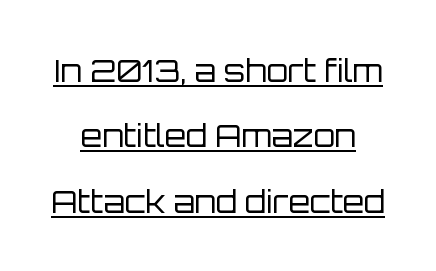
Q: Is the text bold? A: No.
Q: Is the text italic (slanted)? A: No, it is upright.
Q: Is the typeface a serif or a sans-serif typeface? A: Sans-serif.
Q: Is the text underlined? A: Yes.
Q: Is the spacing between letters normal or unusually wide? A: Normal.
Q: Is the spacing between lines tight, normal or loose? A: Loose.
Q: Width (condensed, normal, or wide)? A: Normal.
Q: Stroke contrast? A: Low.
Q: x-height? A: Large.
Q: Monospaced? A: No.
